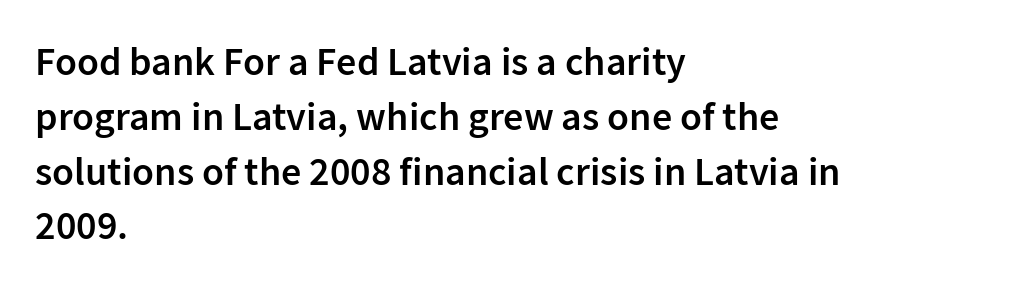
Q: Is the text bold? A: Semi-bold.
Q: Is the text italic (slanted)? A: No, it is upright.
Q: Is the typeface a serif or a sans-serif typeface? A: Sans-serif.
Q: Is the text underlined? A: No.
Q: How is the paragraph aligned? A: Left-aligned.
Q: Is the spacing between letters normal or unusually wide? A: Normal.
Q: Is the spacing between lines tight, normal or loose? A: Normal.
Q: Width (condensed, normal, or wide)? A: Normal.
Q: Stroke contrast? A: Low.
Q: x-height? A: Medium.
Q: Monospaced? A: No.
